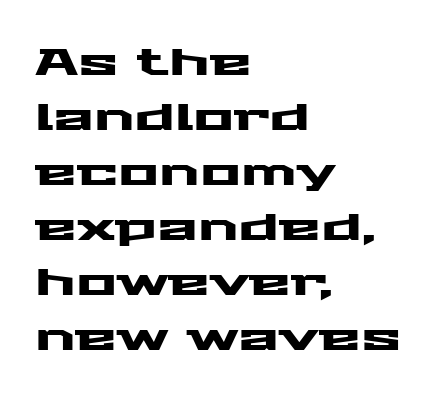
Q: Is the text italic (slanted)? A: No, it is upright.
Q: Is the typeface a serif or a sans-serif typeface? A: Sans-serif.
Q: Is the text underlined? A: No.
Q: How is the paragraph aligned? A: Left-aligned.
Q: Is the spacing between letters normal or unusually wide? A: Normal.
Q: Is the spacing between lines tight, normal or loose? A: Normal.
Q: Width (condensed, normal, or wide)? A: Wide.
Q: Stroke contrast? A: Medium.
Q: x-height? A: Medium.
Q: Monospaced? A: No.
